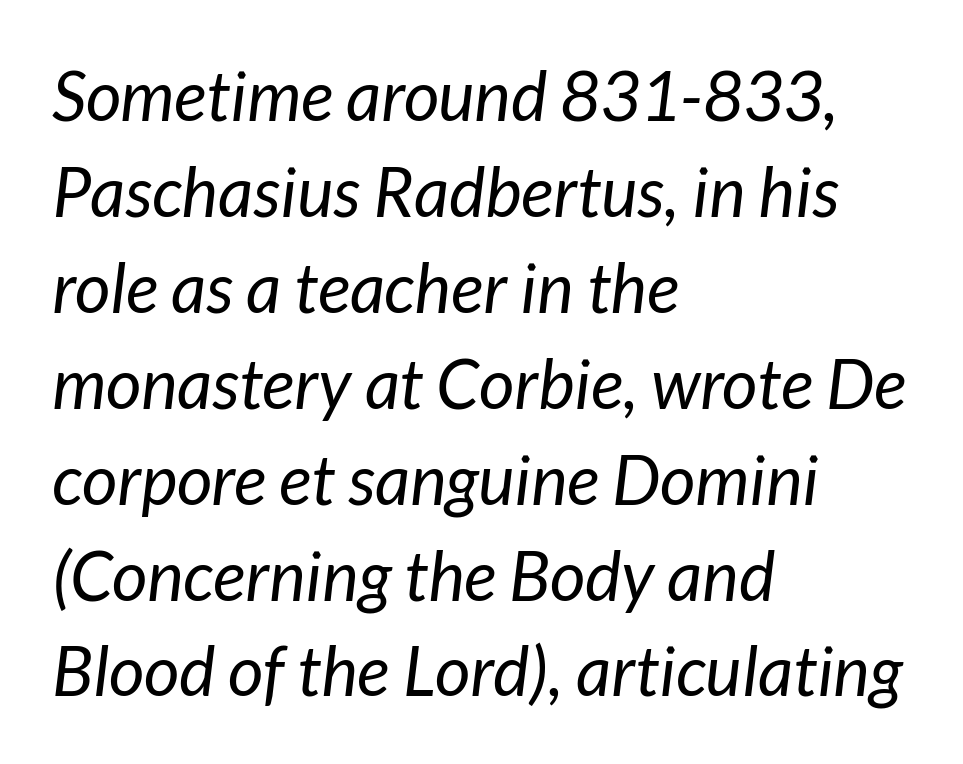
Q: Is the text bold? A: No.
Q: Is the text italic (slanted)? A: Yes, it leans right by about 7 degrees.
Q: Is the text underlined? A: No.
Q: How is the paragraph aligned? A: Left-aligned.
Q: Is the spacing between letters normal or unusually wide? A: Normal.
Q: Is the spacing between lines tight, normal or loose? A: Normal.
Q: Width (condensed, normal, or wide)? A: Normal.
Q: Stroke contrast? A: Low.
Q: x-height? A: Medium.
Q: Monospaced? A: No.
